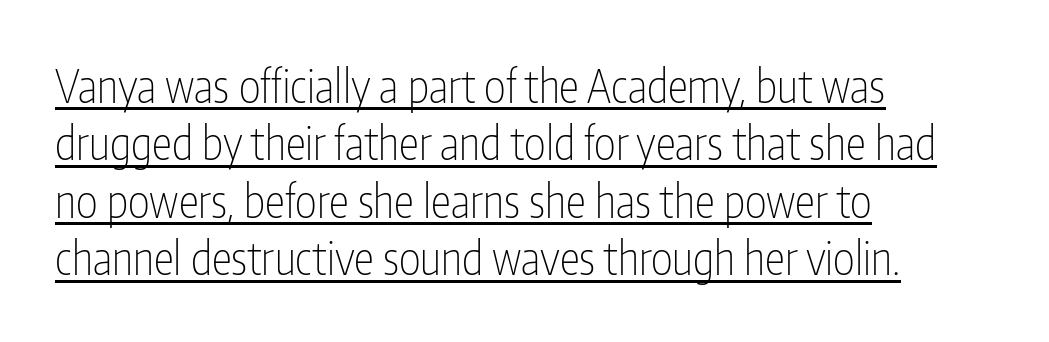
Heaviness? Minimal to ordinary, like unemphasized prose. One-word summary of the alignment: left. The axis of the letterforms is exactly vertical. The gaps between neighbouring characters are ordinary and unremarkable.
